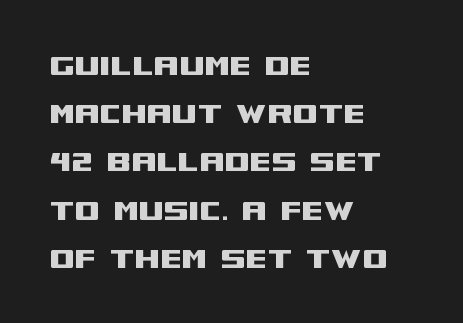
{"serif": "no", "italic": "no", "width": "wide", "stroke_contrast": "medium", "x_height": "large", "monospaced": "no", "underline": "no", "align": "left", "line_spacing": "normal", "line_spacing_ratio": 1.34, "letter_spacing": "normal", "letter_spacing_em": 0.0, "glyph_px": 36}
